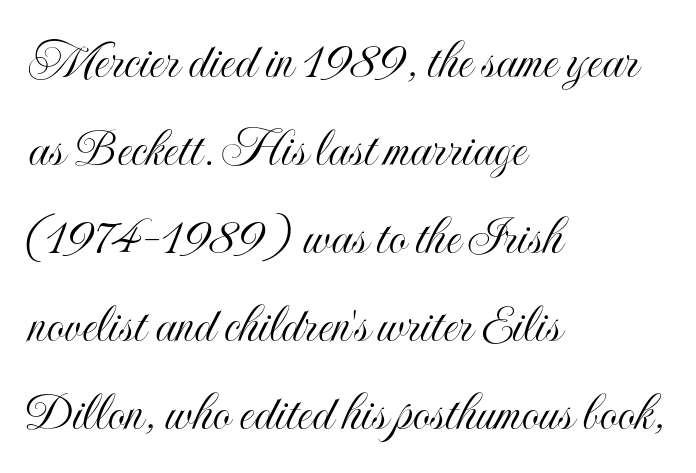
The image shows 56 px condensed type; set left-aligned, normal line spacing (1.57x), normal letter spacing, not underlined; a small x-height.
